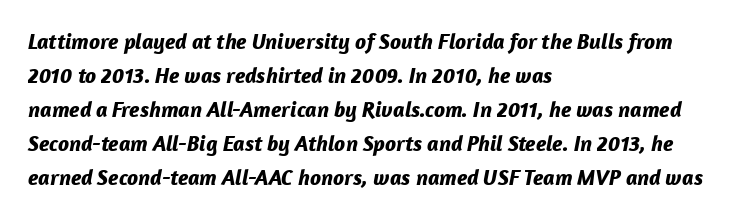
{"italic": "yes", "lean": "right", "slant_degrees": 12, "bold": "yes", "underline": "no", "align": "left", "line_spacing": "normal", "line_spacing_ratio": 1.55, "letter_spacing": "normal", "letter_spacing_em": 0.0, "glyph_px": 22}
